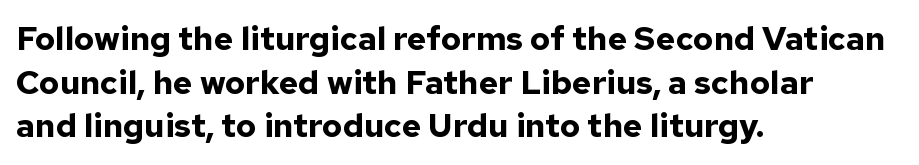
In terms of letterform style, serifs are entirely absent. The axis of the letterforms is exactly vertical. The words here are not underlined. Notice how the passage keeps a crisp vertical edge on the left only. In terms of leading, this rendering sits right in the middle. Weight: bold.
